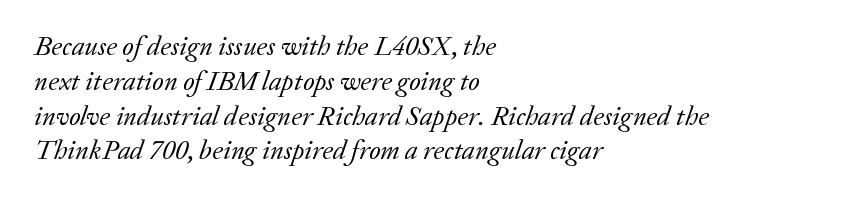
{"italic": "yes", "lean": "right", "slant_degrees": 20, "bold": "no", "underline": "no", "align": "left", "line_spacing": "normal", "line_spacing_ratio": 1.29, "letter_spacing": "normal", "letter_spacing_em": 0.0, "glyph_px": 27}
